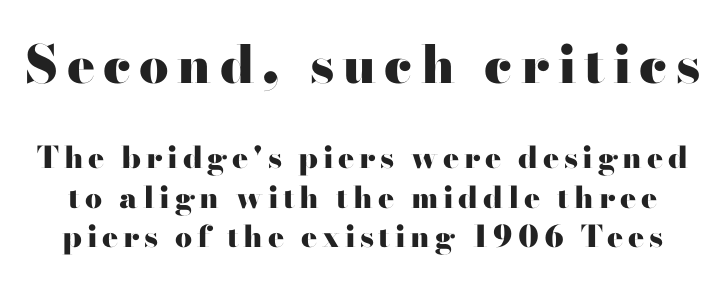
The image shows 52 px heavy, wide serif type, upright; set normal line spacing (1.32x), not underlined; the first (top) block is 1.73x larger; high stroke contrast and a small x-height.
